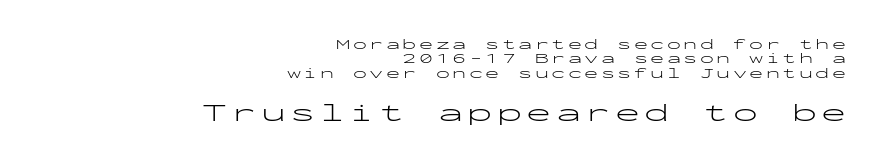
Which chunk is bigger? The second one — the bottom block dwarfs the top. The compositor pushed each line to the right boundary. The specimen omits any rule beneath the text block's lines. Notice how the stems are strictly vertical — no italics here. This sample trades vertical openness for compactness between lines.
